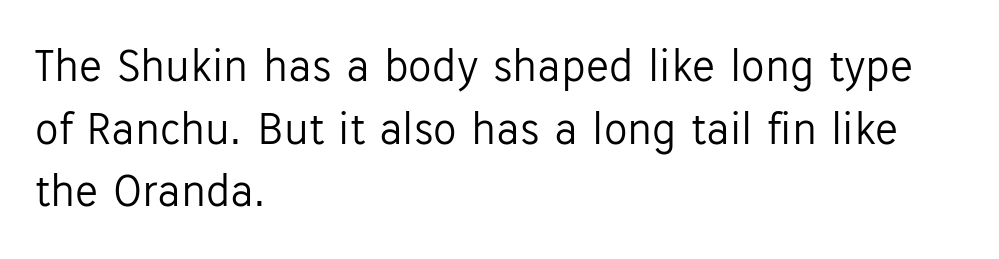
The image shows 47 px light sans-serif type, upright; set left-aligned, normal line spacing (1.33x), normal letter spacing, not underlined; low stroke contrast and a medium x-height.
